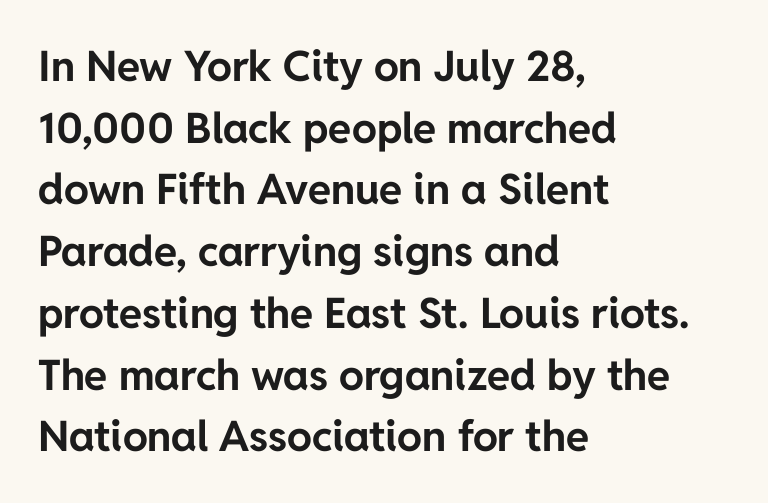
{"serif": "no", "italic": "no", "bold": "yes", "weight": "bold", "width": "normal", "stroke_contrast": "low", "x_height": "medium", "monospaced": "no", "underline": "no", "align": "left", "line_spacing": "normal", "line_spacing_ratio": 1.47, "letter_spacing": "normal", "letter_spacing_em": 0.0, "glyph_px": 42}
